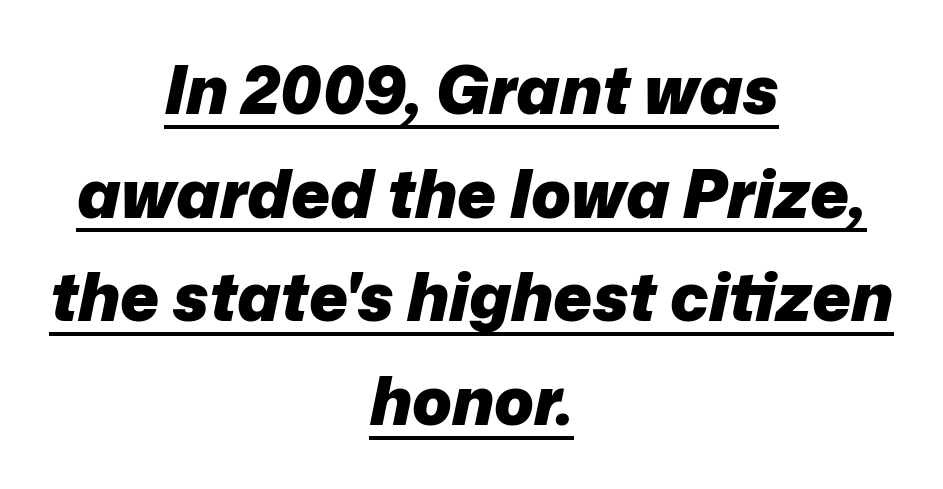
{"italic": "yes", "lean": "right", "slant_degrees": 12, "bold": "yes", "weight": "heavy", "width": "normal", "stroke_contrast": "low", "x_height": "medium", "monospaced": "no", "underline": "yes", "align": "center", "line_spacing": "normal", "line_spacing_ratio": 1.57, "letter_spacing": "normal", "letter_spacing_em": 0.0, "glyph_px": 66}
